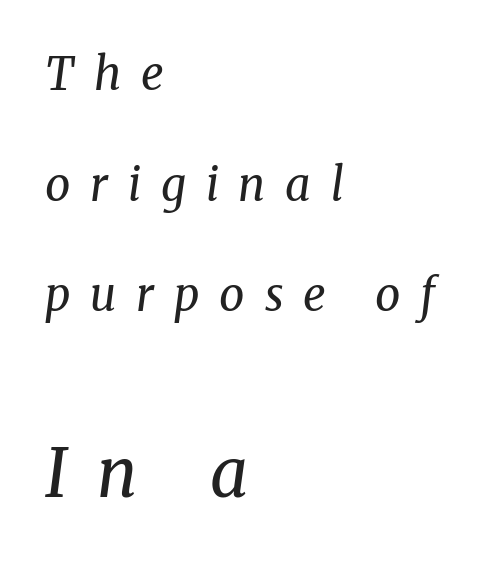
Q: Is the text bold? A: No.
Q: Is the text italic (slanted)? A: Yes, it leans right by about 8 degrees.
Q: Is the typeface a serif or a sans-serif typeface? A: Serif.
Q: Is the text underlined? A: No.
Q: How is the paragraph aligned? A: Left-aligned.
Q: Is the spacing between letters normal or unusually wide? A: Unusually wide.
Q: Is the spacing between lines tight, normal or loose? A: Loose.
Q: Which block of text is set in a larger size, the first (top) or the second (bottom)? A: The second (bottom) one.
Q: Width (condensed, normal, or wide)? A: Normal.
Q: Stroke contrast? A: Medium.
Q: x-height? A: Medium.
Q: Monospaced? A: No.
